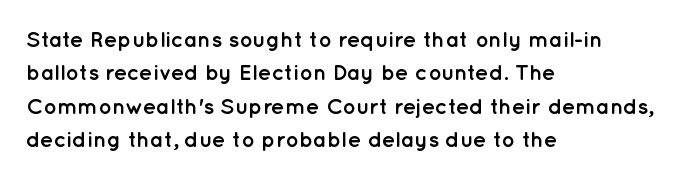
The image shows 22 px bold type, upright; set left-aligned, normal line spacing (1.52x), normal letter spacing, not underlined.
